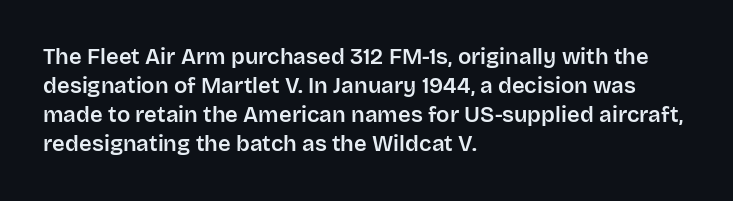
The image shows 22 px text type, upright; set left-aligned, normal line spacing (1.32x), normal letter spacing, not underlined.
